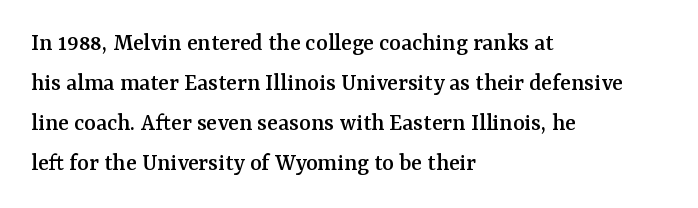
{"italic": "no", "underline": "no", "align": "left", "line_spacing": "normal", "line_spacing_ratio": 1.6, "letter_spacing": "normal", "letter_spacing_em": 0.0, "glyph_px": 25}
